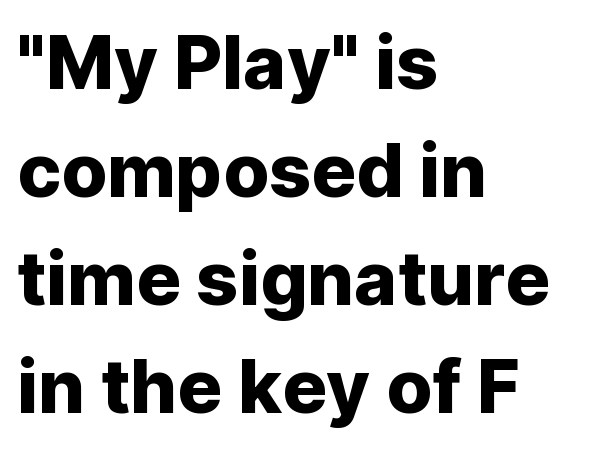
{"serif": "no", "italic": "no", "width": "normal", "stroke_contrast": "low", "x_height": "medium", "monospaced": "no", "underline": "no", "align": "left", "line_spacing": "normal", "line_spacing_ratio": 1.46, "letter_spacing": "normal", "letter_spacing_em": 0.0, "glyph_px": 74}
